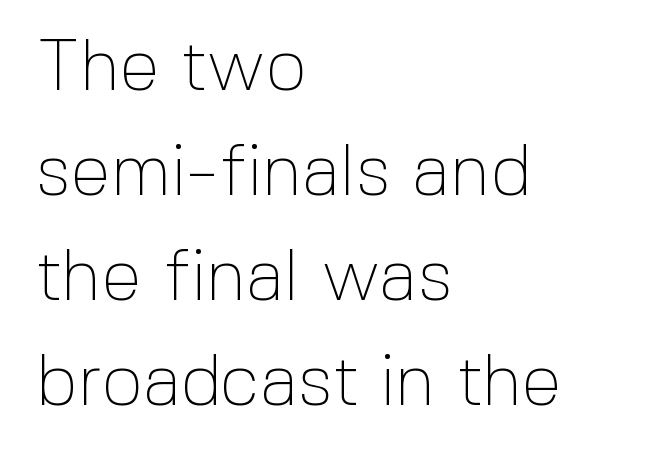
The image shows 72 px thin sans-serif type, upright; set left-aligned, normal line spacing (1.46x), normal letter spacing, not underlined; a medium x-height.
